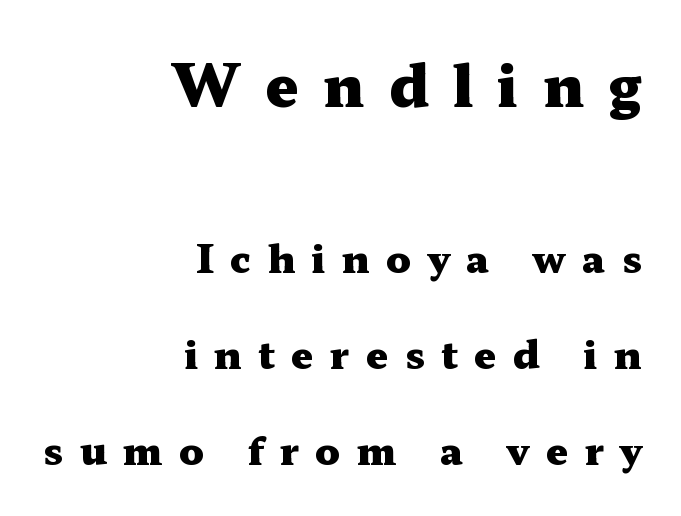
{"serif": "yes", "italic": "no", "bold": "yes", "weight": "heavy", "width": "wide", "stroke_contrast": "medium", "x_height": "medium", "monospaced": "no", "underline": "no", "align": "right", "line_spacing": "loose", "line_spacing_ratio": 2.45, "letter_spacing": "wide", "letter_spacing_em": 0.42, "larger_block": "first", "size_ratio": 1.49, "glyph_px": 58}
